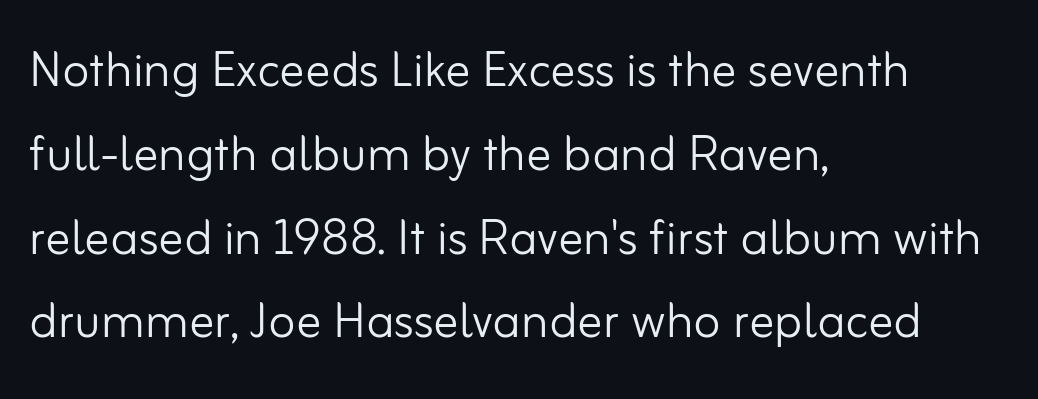
Q: Is the text bold? A: No.
Q: Is the text italic (slanted)? A: No, it is upright.
Q: Is the typeface a serif or a sans-serif typeface? A: Sans-serif.
Q: Is the text underlined? A: No.
Q: How is the paragraph aligned? A: Left-aligned.
Q: Is the spacing between letters normal or unusually wide? A: Normal.
Q: Is the spacing between lines tight, normal or loose? A: Normal.
Q: Width (condensed, normal, or wide)? A: Normal.
Q: Stroke contrast? A: Low.
Q: x-height? A: Small.
Q: Monospaced? A: No.
